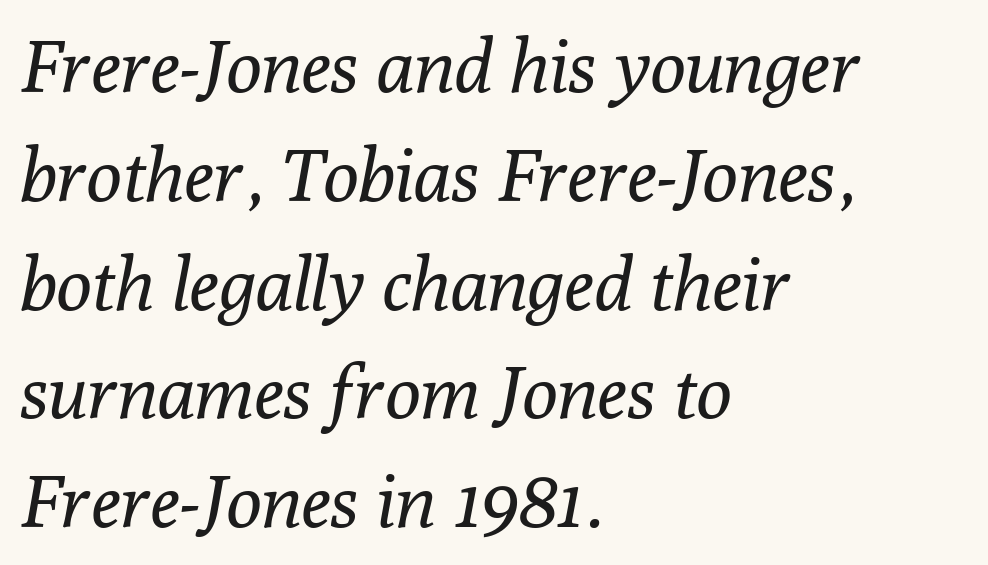
Q: Is the text bold? A: No.
Q: Is the text italic (slanted)? A: Yes, it leans right by about 10 degrees.
Q: Is the typeface a serif or a sans-serif typeface? A: Serif.
Q: Is the text underlined? A: No.
Q: How is the paragraph aligned? A: Left-aligned.
Q: Is the spacing between letters normal or unusually wide? A: Normal.
Q: Is the spacing between lines tight, normal or loose? A: Normal.
Q: Width (condensed, normal, or wide)? A: Normal.
Q: Stroke contrast? A: Low.
Q: x-height? A: Medium.
Q: Monospaced? A: No.
